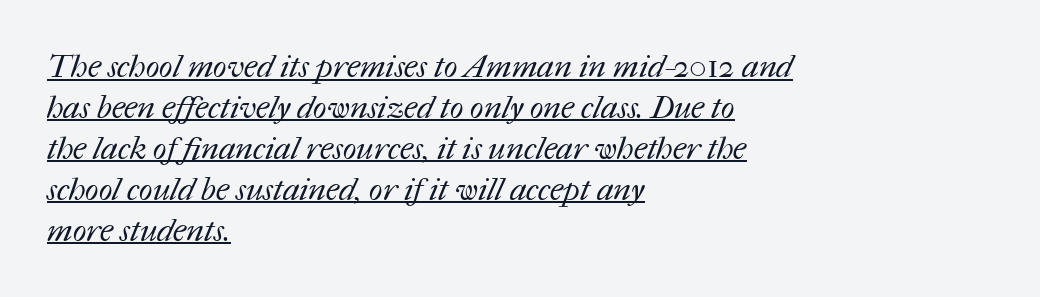
Q: Is the text bold? A: No.
Q: Is the text underlined? A: Yes.
Q: How is the paragraph aligned? A: Left-aligned.
Q: Is the spacing between letters normal or unusually wide? A: Normal.
Q: Is the spacing between lines tight, normal or loose? A: Normal.
Q: Width (condensed, normal, or wide)? A: Normal.
Q: Stroke contrast? A: Medium.
Q: x-height? A: Medium.
Q: Monospaced? A: No.
